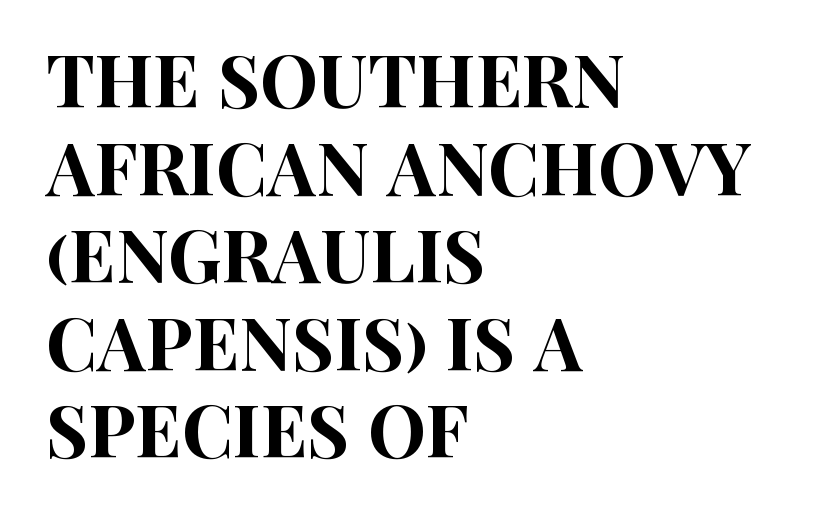
The image shows 73 px condensed sans-serif type, upright; set left-aligned, line spacing 1.2x, normal letter spacing, not underlined; high stroke contrast and a large x-height.
